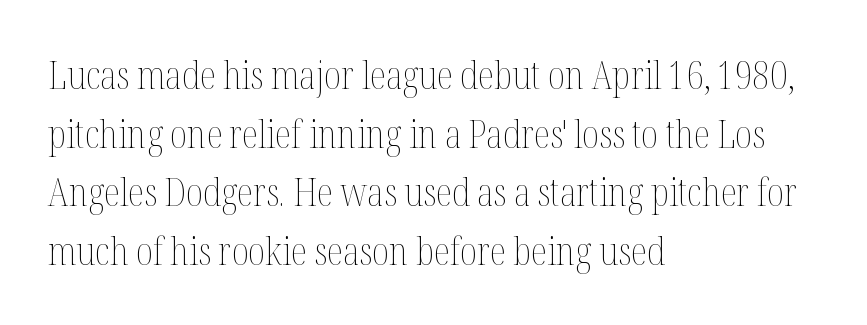
{"italic": "no", "bold": "no", "weight": "thin", "width": "condensed", "stroke_contrast": "medium", "x_height": "medium", "monospaced": "no", "underline": "no", "align": "left", "line_spacing": "normal", "line_spacing_ratio": 1.54, "letter_spacing": "normal", "letter_spacing_em": 0.0, "glyph_px": 38}
